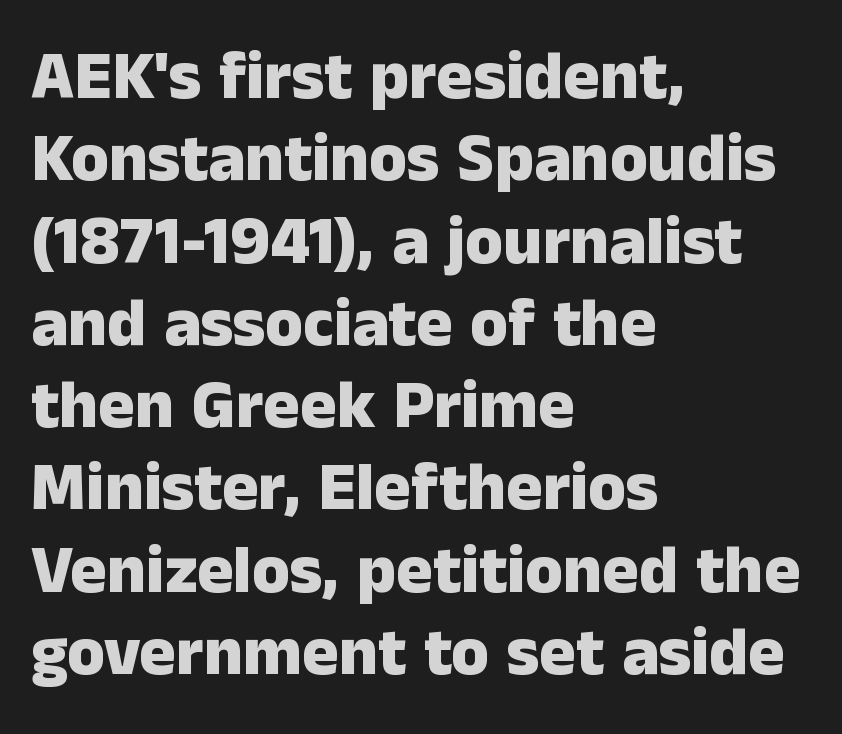
{"serif": "no", "italic": "no", "bold": "yes", "weight": "heavy", "width": "normal", "stroke_contrast": "low", "x_height": "medium", "monospaced": "no", "underline": "no", "align": "left", "line_spacing_ratio": 1.21, "letter_spacing": "normal", "letter_spacing_em": 0.0, "glyph_px": 68}
